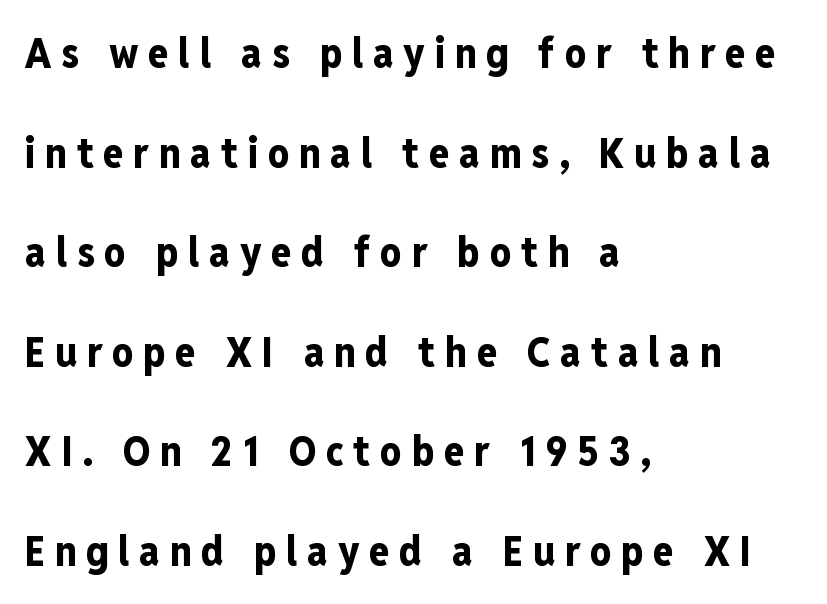
Italic: no, the glyphs are upright roman. Caption: expanded tracking, letters set apart. Plenty of ink on the page — the face is bold. You could not count columns in this text — the font is proportionally spaced.
